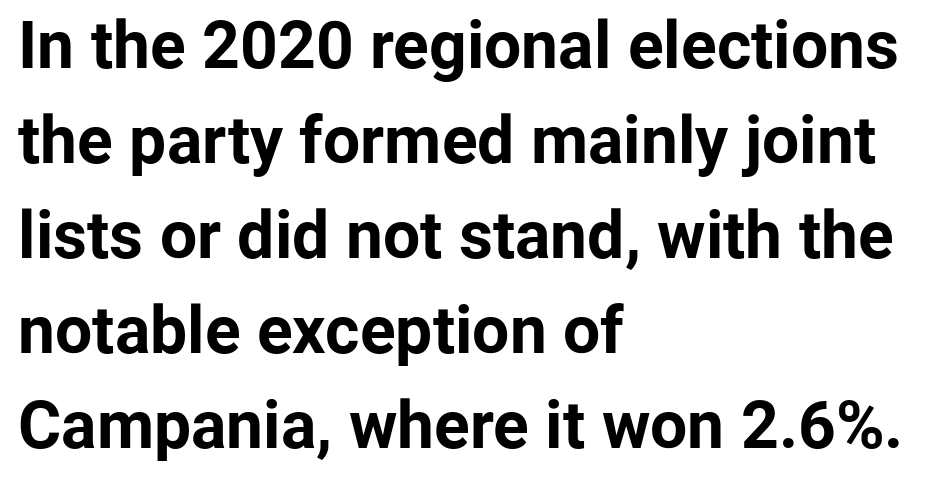
{"serif": "no", "italic": "no", "bold": "yes", "weight": "bold", "width": "normal", "stroke_contrast": "low", "x_height": "medium", "monospaced": "no", "underline": "no", "align": "left", "line_spacing": "normal", "line_spacing_ratio": 1.44, "letter_spacing": "normal", "letter_spacing_em": 0.0, "glyph_px": 66}
